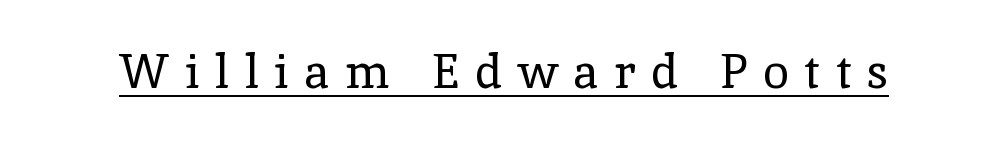
{"serif": "yes", "italic": "no", "bold": "no", "weight": "regular", "width": "normal", "x_height": "medium", "monospaced": "no", "underline": "yes", "letter_spacing": "wide", "letter_spacing_em": 0.33, "glyph_px": 47}
